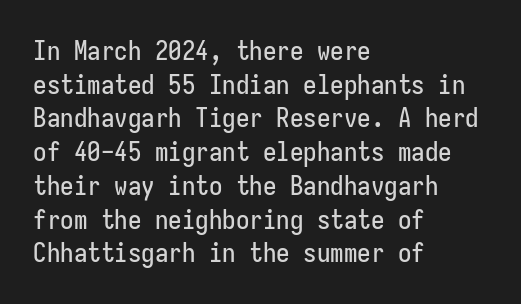
Q: Is the text italic (slanted)? A: No, it is upright.
Q: Is the text underlined? A: No.
Q: How is the paragraph aligned? A: Left-aligned.
Q: Is the spacing between letters normal or unusually wide? A: Normal.
Q: Is the spacing between lines tight, normal or loose? A: Normal.
